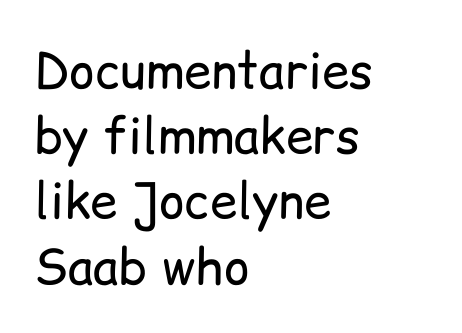
{"serif": "no", "italic": "no", "bold": "no", "weight": "regular", "width": "normal", "stroke_contrast": "low", "x_height": "medium", "monospaced": "no", "underline": "no", "align": "left", "line_spacing": "normal", "line_spacing_ratio": 1.33, "letter_spacing": "normal", "letter_spacing_em": 0.0, "glyph_px": 49}
